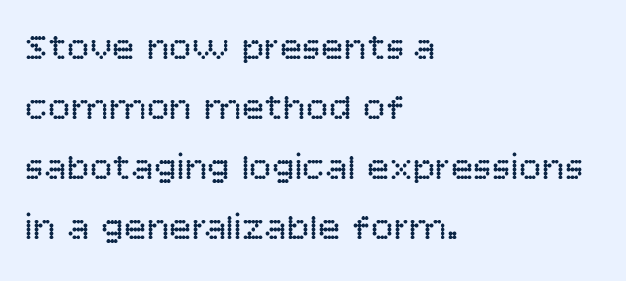
Nope, no serifs anywhere on these letters. The paragraph shown leans on its left margin. Only glyphs here, with clear space below each row. Unbolded letterforms with no extra heft.
